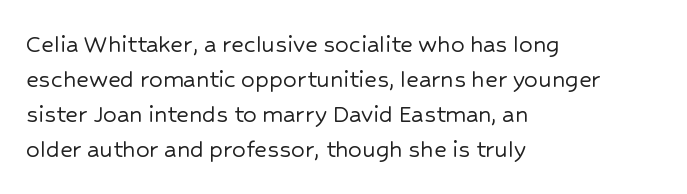
{"italic": "no", "underline": "no", "align": "left", "line_spacing": "normal", "line_spacing_ratio": 1.3, "letter_spacing": "normal", "letter_spacing_em": 0.0, "glyph_px": 27}
